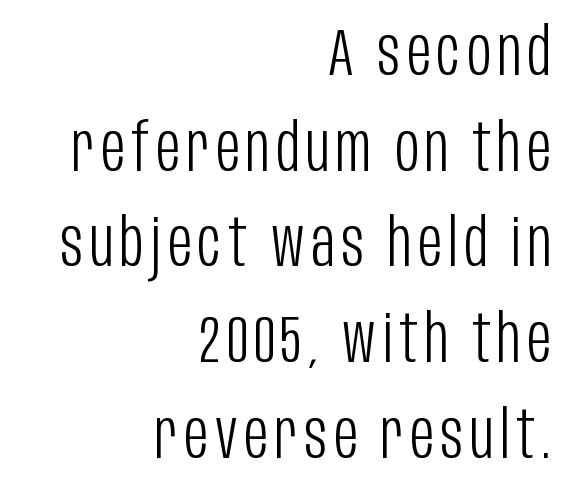
Ascenders rise straight up at ninety degrees. Honestly, there is no underline to notice here at all. Weight: not bold — regular or lighter. Proportional: the letters do not fall into vertical columns. A flush-right, rag-left setting is used for this passage. Are there feet on the stems? There aren't — it's a sans.
